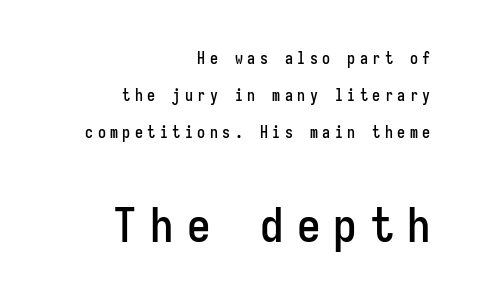
The image shows 47 px condensed sans-serif type, upright, monospaced; set right-aligned, loose line spacing (2.3x), unusually wide letter spacing (+0.28 em), not underlined; the second (bottom) block is 2.94x larger; low stroke contrast and a medium x-height.
